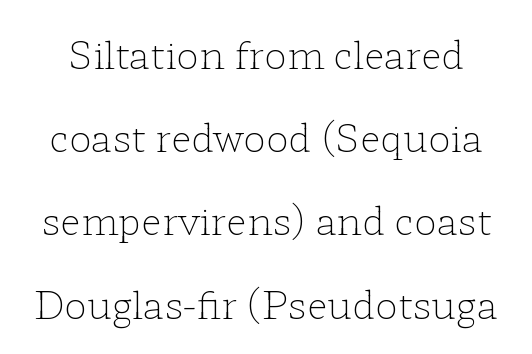
The face used here is proportionally spaced, like ordinary book or web type. No chunkiness to these letters — they're not bold. The glyphs in this specimen are seriffed. Posture: straight, roman, zero tilt.
